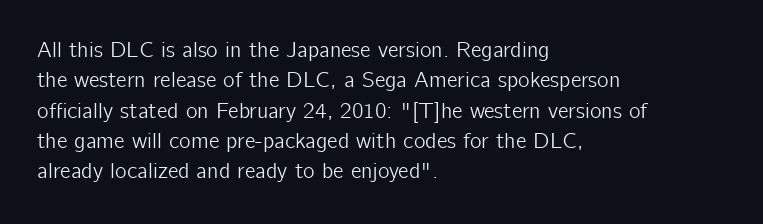
Q: Is the text italic (slanted)? A: No, it is upright.
Q: Is the text underlined? A: No.
Q: How is the paragraph aligned? A: Left-aligned.
Q: Is the spacing between letters normal or unusually wide? A: Normal.
Q: Is the spacing between lines tight, normal or loose? A: Normal.
